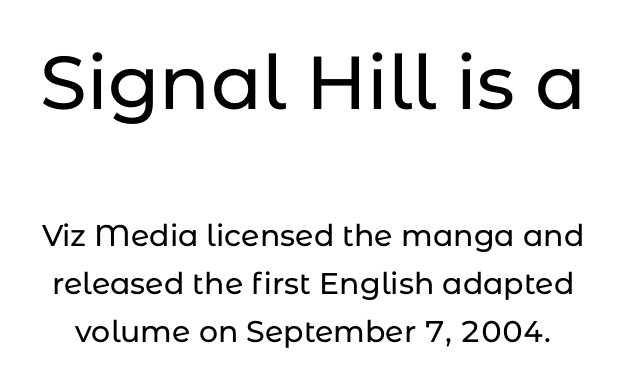
The image shows 75 px sans-serif type, upright; set normal line spacing (1.6x), normal letter spacing, not underlined; the first (top) block is 2.5x larger; low stroke contrast and a medium x-height.
